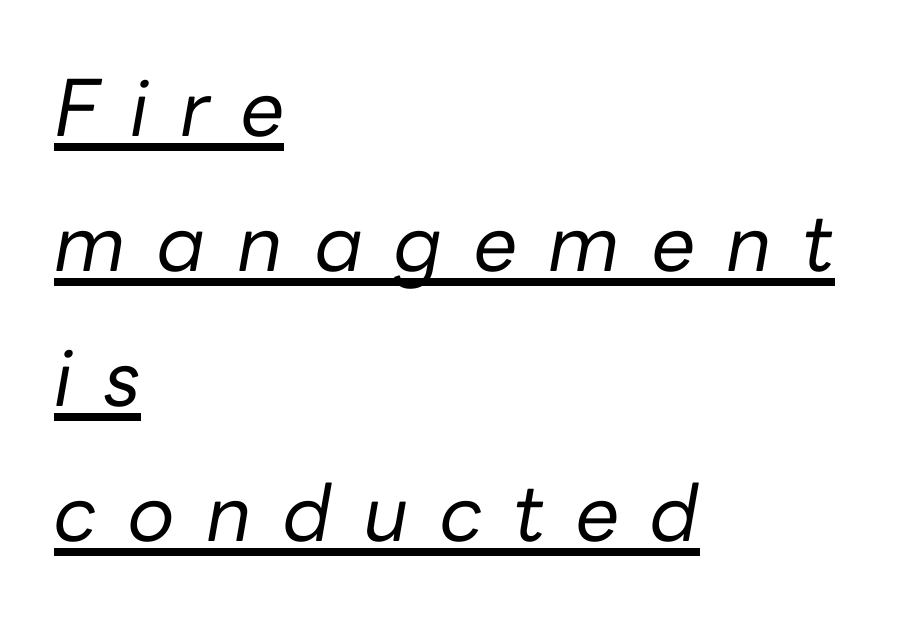
Q: Is the text bold? A: No.
Q: Is the text italic (slanted)? A: Yes, it leans right by about 10 degrees.
Q: Is the text underlined? A: Yes.
Q: How is the paragraph aligned? A: Left-aligned.
Q: Is the spacing between letters normal or unusually wide? A: Unusually wide.
Q: Width (condensed, normal, or wide)? A: Normal.
Q: Stroke contrast? A: Low.
Q: x-height? A: Medium.
Q: Monospaced? A: No.
